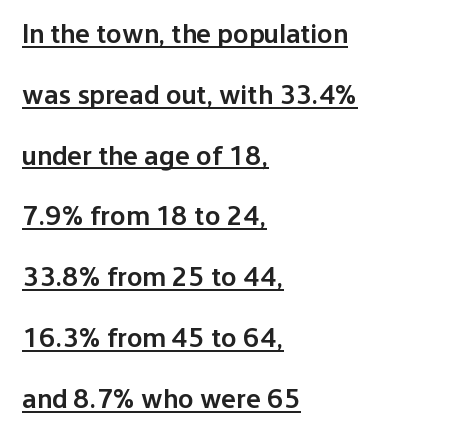
The image shows 28 px semibold sans-serif type, upright; set left-aligned, loose line spacing (2.17x), normal letter spacing, underlined; low stroke contrast and a medium x-height.
